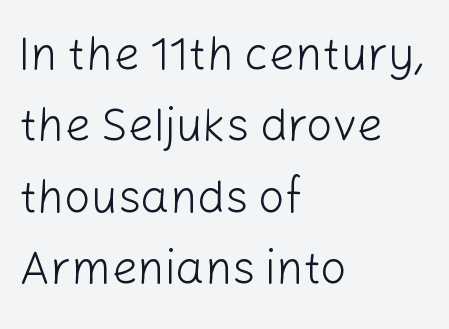
Q: Is the text bold? A: No.
Q: Is the text italic (slanted)? A: No, it is upright.
Q: Is the typeface a serif or a sans-serif typeface? A: Sans-serif.
Q: Is the text underlined? A: No.
Q: How is the paragraph aligned? A: Left-aligned.
Q: Is the spacing between letters normal or unusually wide? A: Normal.
Q: Is the spacing between lines tight, normal or loose? A: Normal.
Q: Width (condensed, normal, or wide)? A: Normal.
Q: Stroke contrast? A: Low.
Q: x-height? A: Medium.
Q: Monospaced? A: No.
